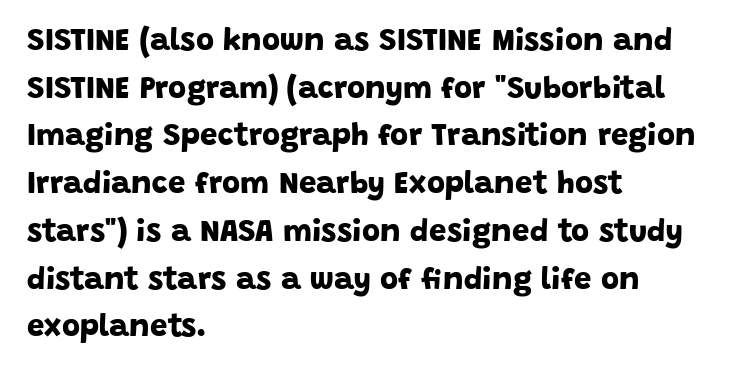
The image shows 31 px bold sans-serif type; set left-aligned, normal line spacing (1.54x), normal letter spacing, not underlined; low stroke contrast and a large x-height.
